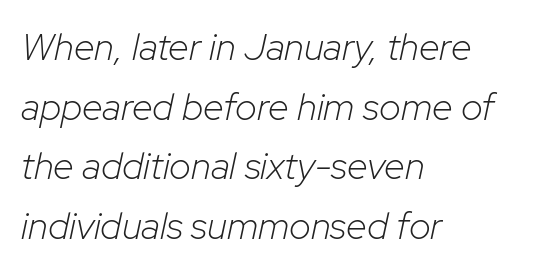
Q: Is the text bold? A: No.
Q: Is the text italic (slanted)? A: Yes, it leans right by about 12 degrees.
Q: Is the text underlined? A: No.
Q: How is the paragraph aligned? A: Left-aligned.
Q: Is the spacing between letters normal or unusually wide? A: Normal.
Q: Is the spacing between lines tight, normal or loose? A: Normal.
Q: Width (condensed, normal, or wide)? A: Normal.
Q: Stroke contrast? A: Low.
Q: x-height? A: Medium.
Q: Monospaced? A: No.
